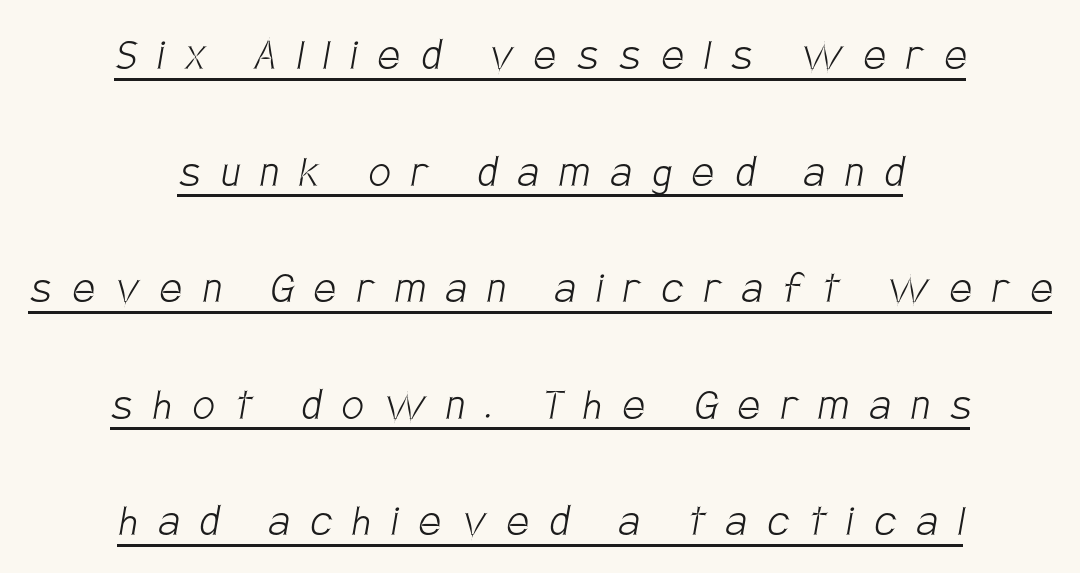
{"serif": "no", "bold": "no", "weight": "light", "width": "condensed", "stroke_contrast": "low", "x_height": "large", "monospaced": "no", "underline": "yes", "align": "center", "line_spacing": "loose", "line_spacing_ratio": 2.38, "letter_spacing": "wide", "letter_spacing_em": 0.43, "glyph_px": 49}
